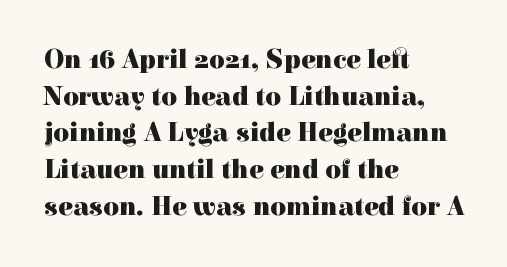
Casual observation: everything's shoved over to the left. Look at the tracking — it's just the regular setting, nothing added. The rendering uses a moderate line-height, typical for paragraphs. Decoration check: the copy has no underline. The face used here has the dense, thick strokes of a bold. The typography opts for an upright posture over an oblique one.
